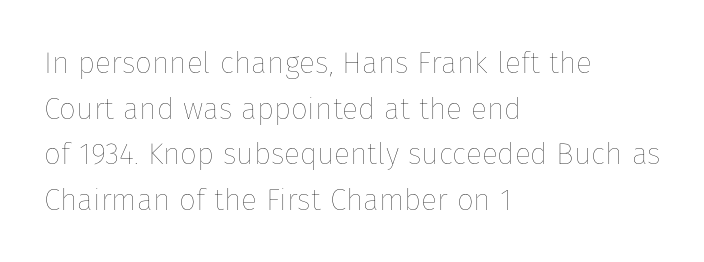
Here the designer chose a conventional face with non-uniform glyph widths. Every character sits straight up, as roman type does. Reading down the block, your eye returns to a fixed left position each line. The foot of each line stays bare and open. Each stroke keeps to a modest, everyday thickness or less.
